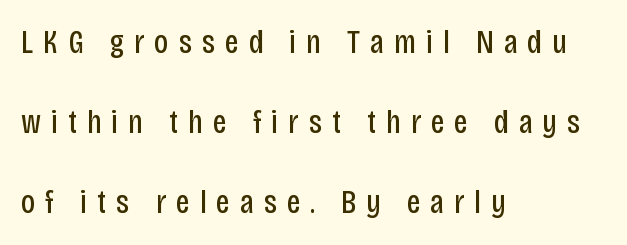
{"serif": "no", "italic": "no", "bold": "no", "weight": "regular", "width": "condensed", "stroke_contrast": "low", "x_height": "large", "monospaced": "no", "underline": "no", "align": "left", "line_spacing": "loose", "line_spacing_ratio": 2.36, "letter_spacing": "wide", "letter_spacing_em": 0.29, "glyph_px": 34}
